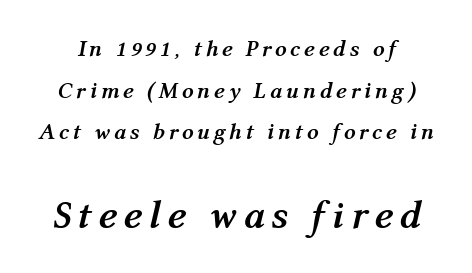
The rendering applies a slant to the glyphs. Here the designer chose a conventional face with non-uniform glyph widths. Words float on clear page, feet unadorned. Caption: bold face, heavy strokes.
